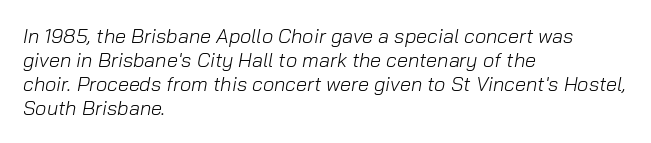
The image shows 20 px text type, italic (leaning right); set left-aligned, line spacing 1.2x, normal letter spacing, not underlined.
